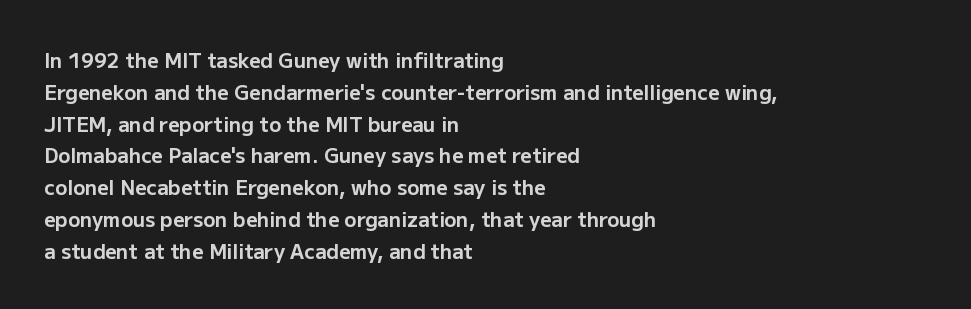
The image shows 20 px bold type, upright; set left-aligned, normal line spacing (1.59x), normal letter spacing, not underlined.
